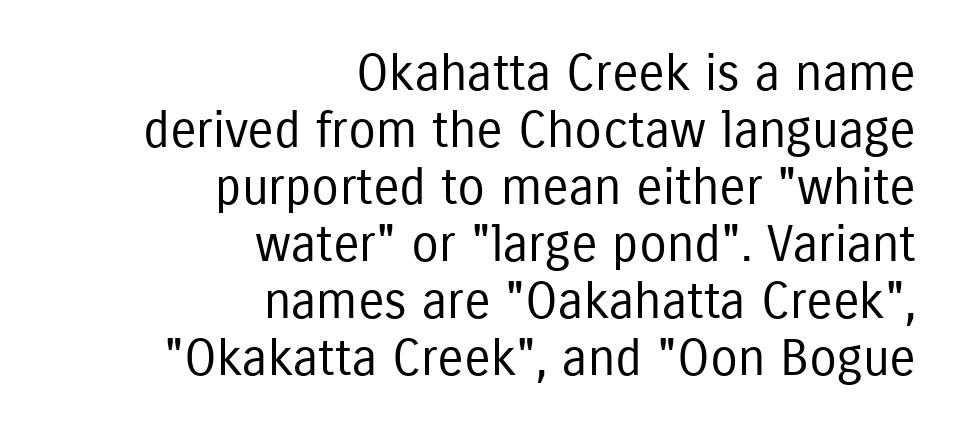
The rendering anchors every line to the right-hand side. The characters display no serif detailing; their extremities are plain. Letter spacing: default. A quiet, ordinary-to-light weight characterises the typeface.
